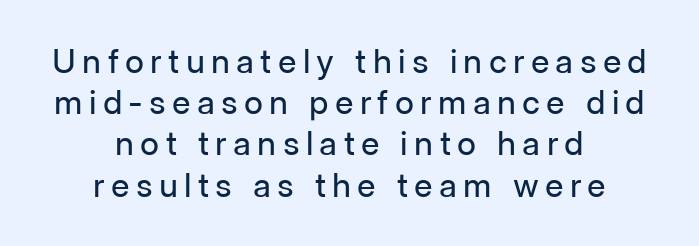
This reads as an unemphasized weight, regular at the heaviest. Type style note: lacks serifs. If you folded the block vertically in half, each line would mirror itself in length. Here the designer chose a conventional face with non-uniform glyph widths.
